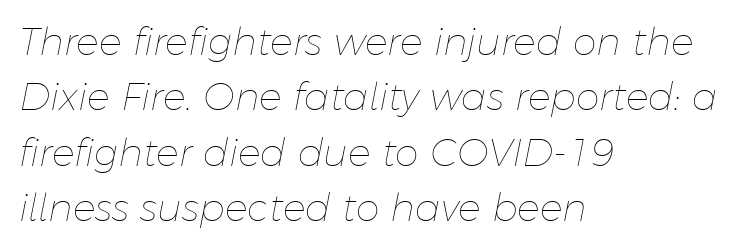
Q: Is the text bold? A: No.
Q: Is the text italic (slanted)? A: Yes, it leans right by about 11 degrees.
Q: Is the text underlined? A: No.
Q: How is the paragraph aligned? A: Left-aligned.
Q: Is the spacing between letters normal or unusually wide? A: Normal.
Q: Is the spacing between lines tight, normal or loose? A: Normal.
Q: Width (condensed, normal, or wide)? A: Normal.
Q: Stroke contrast? A: Low.
Q: x-height? A: Medium.
Q: Monospaced? A: No.
